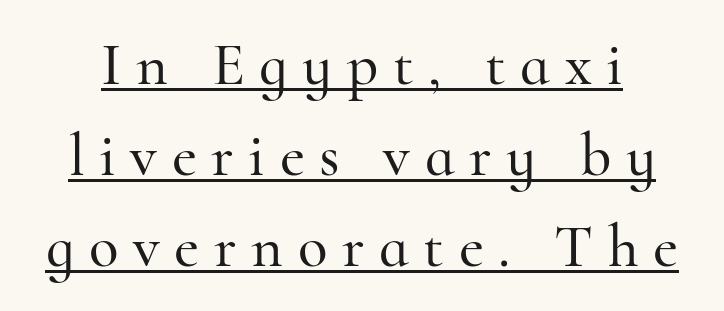
The image shows 61 px serif type, upright; set normal line spacing (1.49x), unusually wide letter spacing (+0.24 em), underlined; high stroke contrast and a small x-height.
